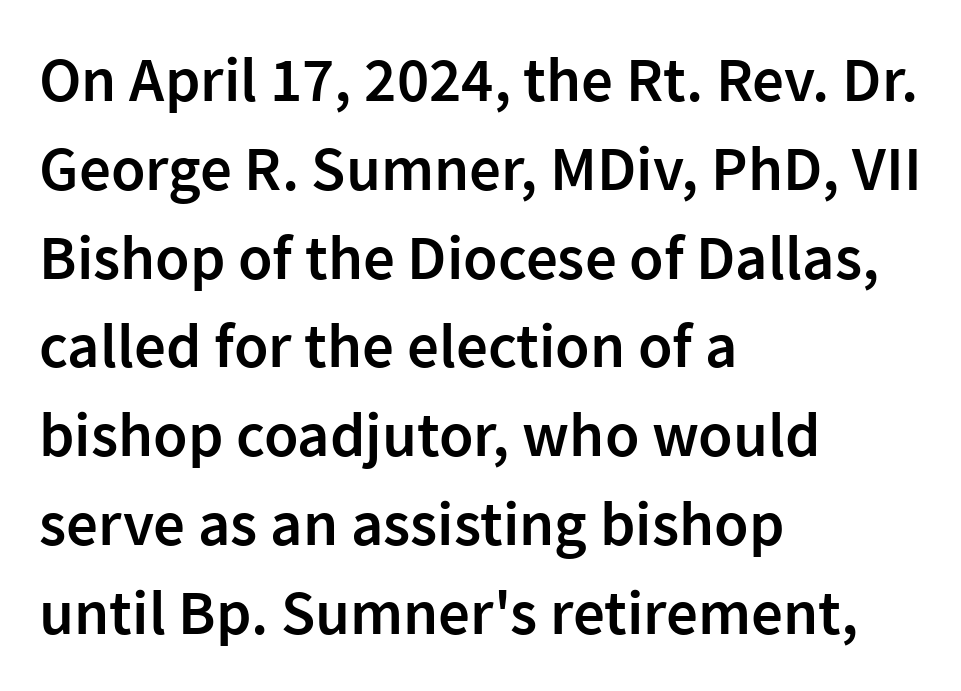
The typeface chosen for these lines omits serifs. Notice how descenders clear the ascenders below comfortably — that's standard leading. Every row of glyphs begins at an identical x-position on the left. Characters remain perfectly vertical along every line. Heft: intermediate — a semibold.
